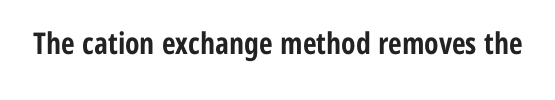
{"serif": "no", "italic": "no", "bold": "yes", "weight": "bold", "width": "condensed", "stroke_contrast": "low", "x_height": "medium", "monospaced": "no", "underline": "no", "letter_spacing": "normal", "letter_spacing_em": 0.0, "glyph_px": 30}
